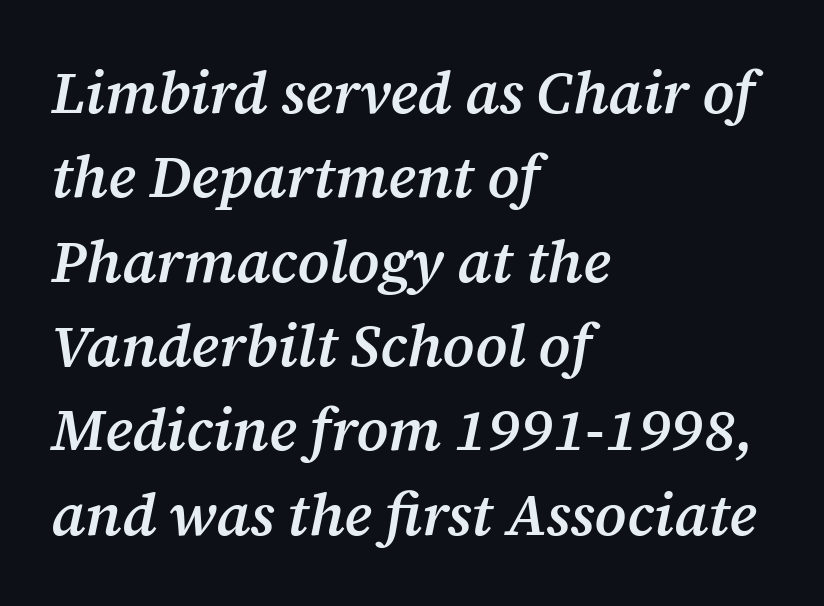
Q: Is the text bold? A: Semi-bold.
Q: Is the text italic (slanted)? A: Yes, it leans right by about 12 degrees.
Q: Is the typeface a serif or a sans-serif typeface? A: Serif.
Q: Is the text underlined? A: No.
Q: How is the paragraph aligned? A: Left-aligned.
Q: Is the spacing between letters normal or unusually wide? A: Normal.
Q: Is the spacing between lines tight, normal or loose? A: Normal.
Q: Width (condensed, normal, or wide)? A: Normal.
Q: Stroke contrast? A: Medium.
Q: x-height? A: Medium.
Q: Monospaced? A: No.
